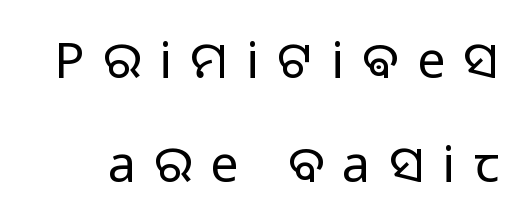
The image shows 50 px light sans-serif type, upright; set loose line spacing (2.08x), unusually wide letter spacing (+0.37 em), not underlined; low stroke contrast and a medium x-height.
